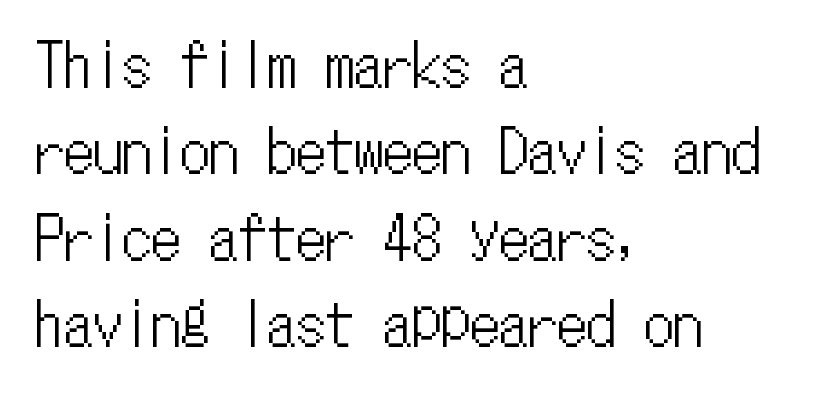
One-word summary of the alignment: left. The passage shown is not underscored anywhere. The lettering holds an erect, upright posture throughout. The letters sit at their default tracking, neither squeezed nor spread. You could count columns in this text — the font is strictly monospaced.
